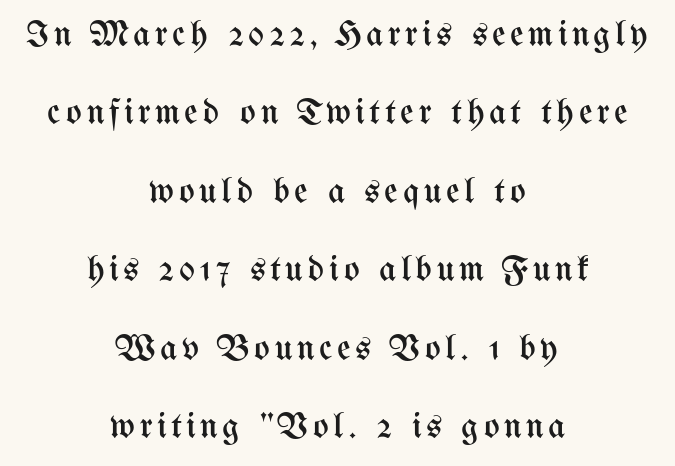
The image shows 37 px regular-weight, condensed type, upright; set centered, loose line spacing (2.12x), not underlined; medium stroke contrast and a medium x-height.
